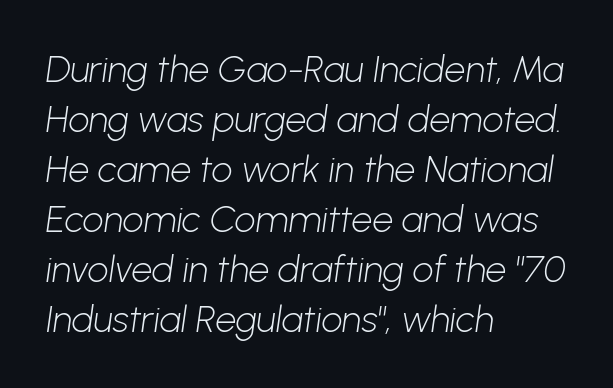
{"serif": "no", "bold": "no", "weight": "light", "width": "normal", "stroke_contrast": "low", "x_height": "medium", "monospaced": "no", "underline": "no", "align": "left", "line_spacing": "normal", "line_spacing_ratio": 1.35, "letter_spacing": "normal", "letter_spacing_em": 0.0, "glyph_px": 37}
